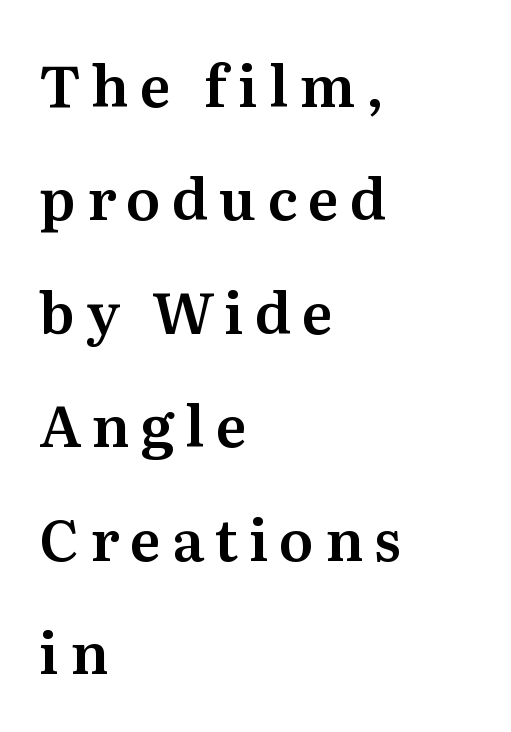
The image shows 57 px serif type, upright; set left-aligned, loose line spacing (1.99x), not underlined; medium stroke contrast and a medium x-height.
